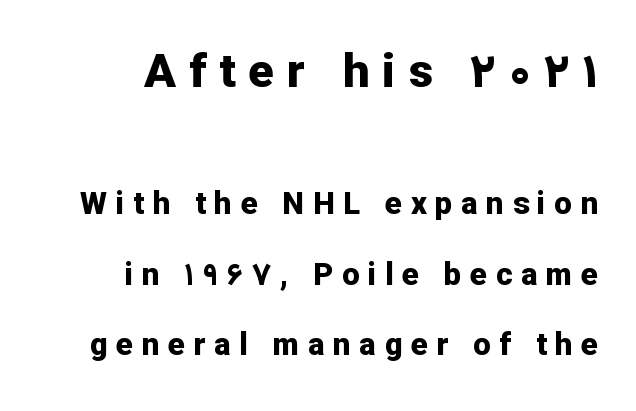
The image shows 47 px bold sans-serif type, upright; set right-aligned, loose line spacing (2.27x), unusually wide letter spacing (+0.28 em), not underlined; the first (top) block is 1.52x larger; low stroke contrast and a medium x-height.
